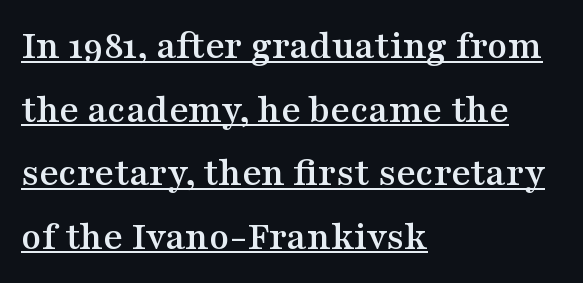
{"serif": "yes", "italic": "no", "width": "wide", "stroke_contrast": "medium", "x_height": "medium", "monospaced": "no", "underline": "yes", "align": "left", "line_spacing": "normal", "line_spacing_ratio": 1.55, "letter_spacing": "normal", "letter_spacing_em": 0.0, "glyph_px": 41}
